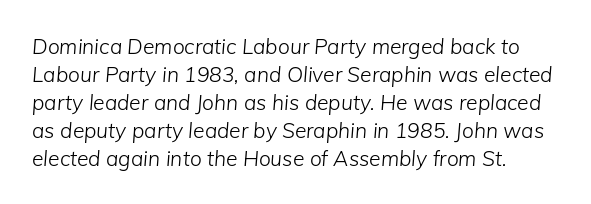
{"italic": "yes", "lean": "right", "slant_degrees": 5, "bold": "no", "underline": "no", "line_spacing": "normal", "line_spacing_ratio": 1.33, "letter_spacing": "normal", "letter_spacing_em": 0.0, "glyph_px": 21}
